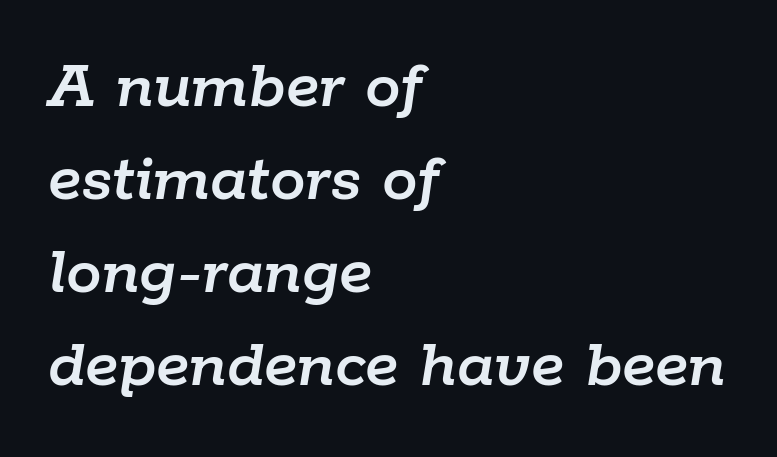
{"italic": "yes", "lean": "right", "slant_degrees": 9, "width": "normal", "stroke_contrast": "low", "x_height": "medium", "monospaced": "no", "underline": "no", "align": "left", "line_spacing": "normal", "line_spacing_ratio": 1.31, "letter_spacing": "normal", "letter_spacing_em": 0.0, "glyph_px": 71}
